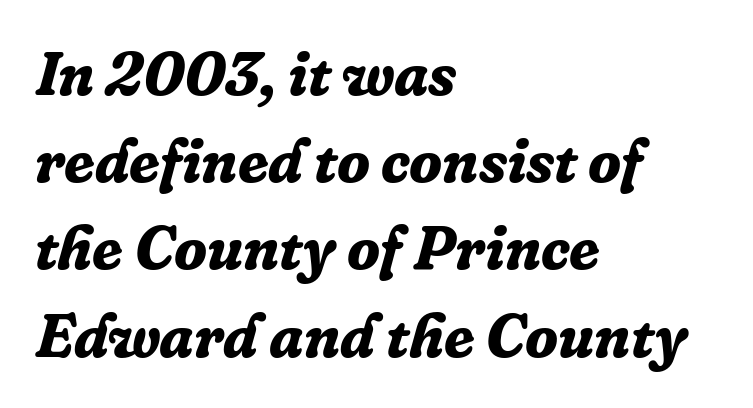
Regarding leading, the lines here are spaced in the standard way. Looks like regular typesetting: each glyph gets only the width it needs. When letters slant like this, we call the style italic. A serif font was chosen for this passage. Bold? Absolutely — the strokes are thick and heavy.
